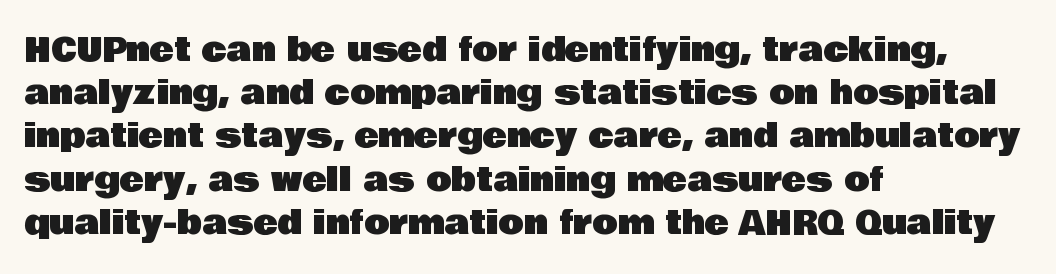
The image shows 33 px sans-serif type, upright; set left-aligned, normal line spacing (1.31x), normal letter spacing, not underlined; low stroke contrast and a large x-height.
